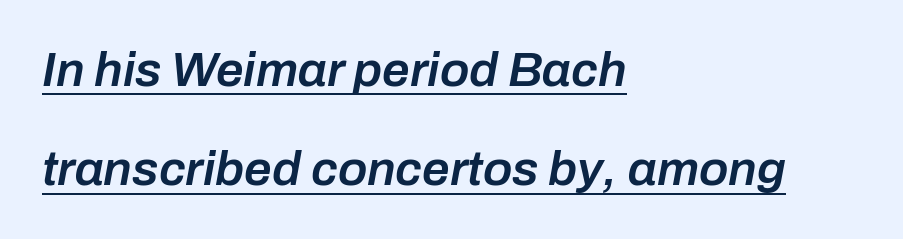
{"italic": "yes", "lean": "right", "slant_degrees": 10, "bold": "semi", "weight": "semibold", "width": "normal", "stroke_contrast": "low", "x_height": "medium", "monospaced": "no", "underline": "yes", "align": "left", "line_spacing": "loose", "line_spacing_ratio": 2.03, "letter_spacing": "normal", "letter_spacing_em": 0.0, "glyph_px": 49}
